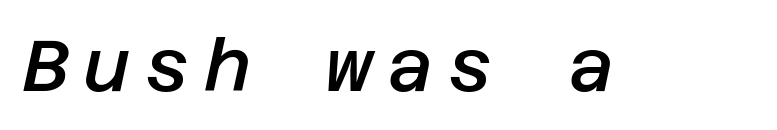
{"italic": "yes", "lean": "right", "slant_degrees": 12, "bold": "semi", "weight": "semibold", "width": "normal", "stroke_contrast": "low", "x_height": "large", "underline": "no", "glyph_px": 73}
